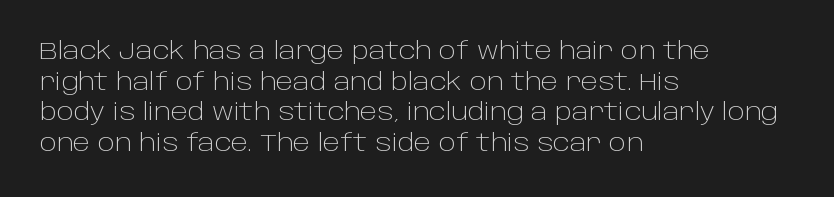
{"italic": "no", "bold": "no", "underline": "no", "align": "left", "line_spacing": "normal", "line_spacing_ratio": 1.33, "letter_spacing": "normal", "letter_spacing_em": 0.0, "glyph_px": 23}
